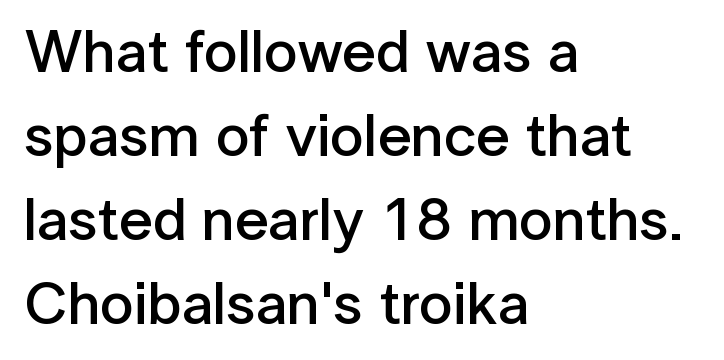
The image shows 60 px semibold sans-serif type, upright; set left-aligned, normal line spacing (1.4x), normal letter spacing, not underlined; low stroke contrast and a medium x-height.
